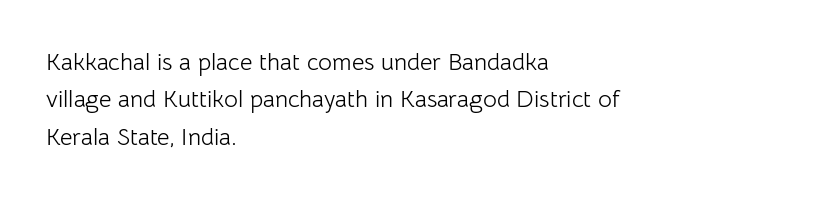
The image shows 24 px text type, upright; set left-aligned, normal line spacing (1.56x), normal letter spacing, not underlined.
